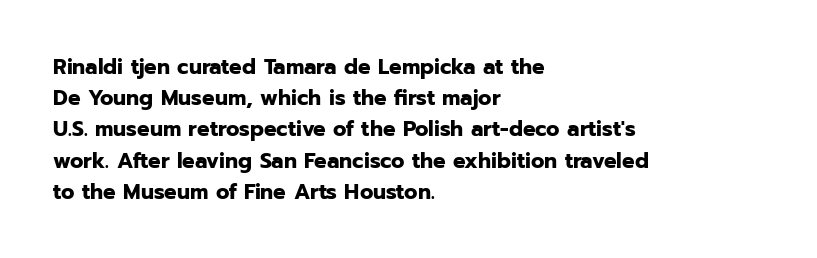
In CSS terms this would be text-align: left. Baseline-to-baseline distance is the conventional proportion of letter height. Notice how the stems are strictly vertical — no italics here. The space beneath each line is pristine and unruled. Spacing between characters is what you'd get straight out of the box. The passage shown is emphatically bold.
